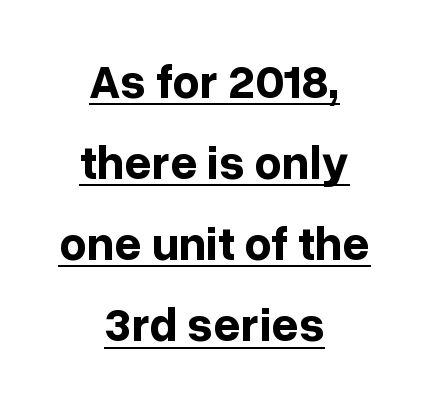
Q: Is the text bold? A: Yes.
Q: Is the text italic (slanted)? A: No, it is upright.
Q: Is the typeface a serif or a sans-serif typeface? A: Sans-serif.
Q: Is the text underlined? A: Yes.
Q: How is the paragraph aligned? A: Centered.
Q: Is the spacing between letters normal or unusually wide? A: Normal.
Q: Is the spacing between lines tight, normal or loose? A: Normal.
Q: Width (condensed, normal, or wide)? A: Normal.
Q: Stroke contrast? A: Low.
Q: x-height? A: Medium.
Q: Monospaced? A: No.
